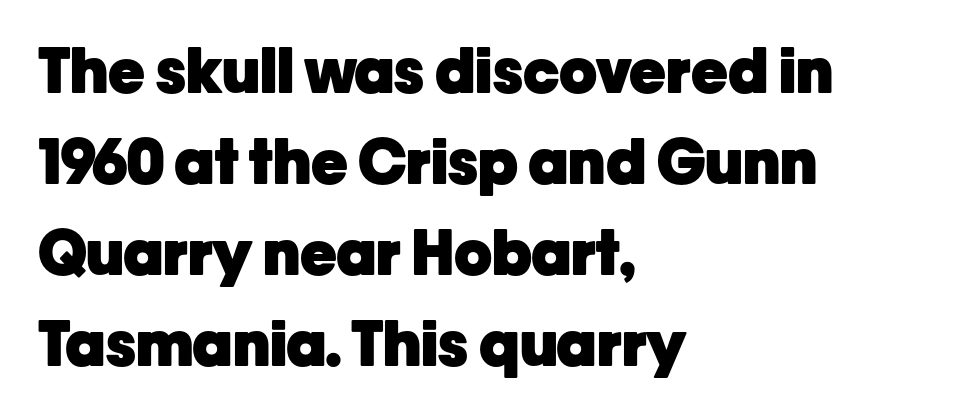
The image shows 62 px heavy sans-serif type, upright; set left-aligned, normal line spacing (1.47x), normal letter spacing, not underlined; low stroke contrast and a medium x-height.
